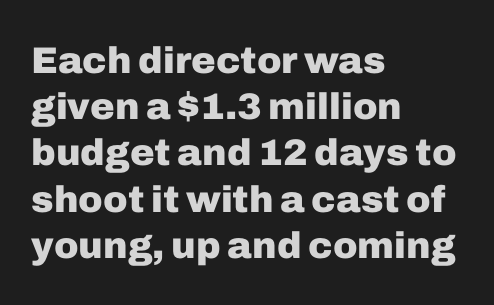
Q: Is the text bold? A: Yes.
Q: Is the text italic (slanted)? A: No, it is upright.
Q: Is the typeface a serif or a sans-serif typeface? A: Sans-serif.
Q: Is the text underlined? A: No.
Q: How is the paragraph aligned? A: Left-aligned.
Q: Is the spacing between letters normal or unusually wide? A: Normal.
Q: Is the spacing between lines tight, normal or loose? A: Normal.
Q: Width (condensed, normal, or wide)? A: Normal.
Q: Stroke contrast? A: Low.
Q: x-height? A: Medium.
Q: Monospaced? A: No.
